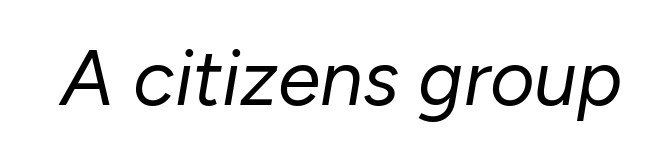
Q: Is the text bold? A: No.
Q: Is the text italic (slanted)? A: Yes, it leans right by about 10 degrees.
Q: Is the text underlined? A: No.
Q: Is the spacing between letters normal or unusually wide? A: Normal.
Q: Width (condensed, normal, or wide)? A: Normal.
Q: Stroke contrast? A: Low.
Q: x-height? A: Medium.
Q: Monospaced? A: No.
